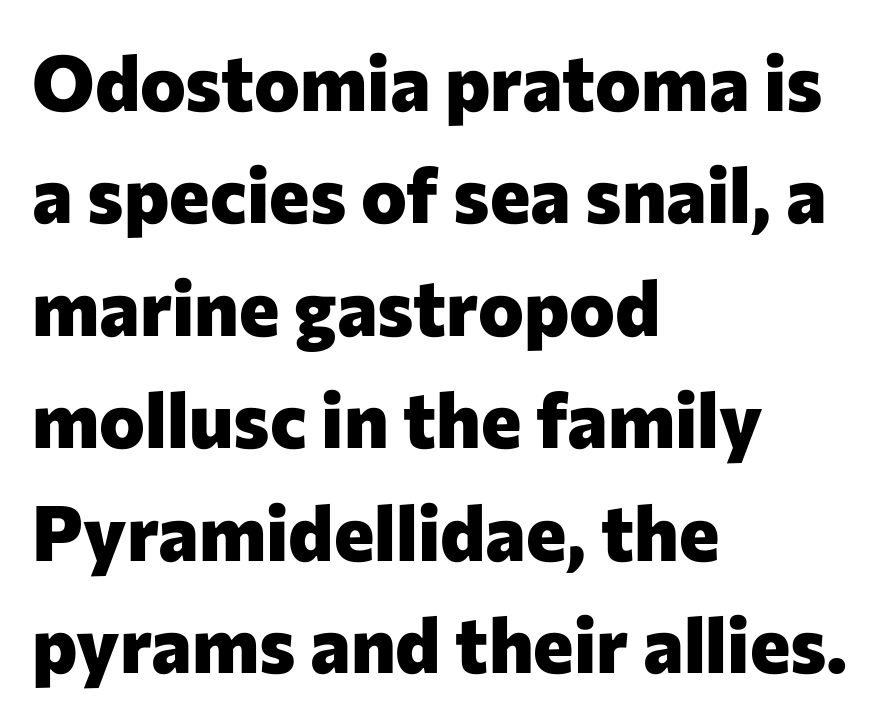
The image shows 77 px heavy sans-serif type, upright; set left-aligned, normal line spacing (1.46x), normal letter spacing, not underlined; low stroke contrast and a medium x-height.
